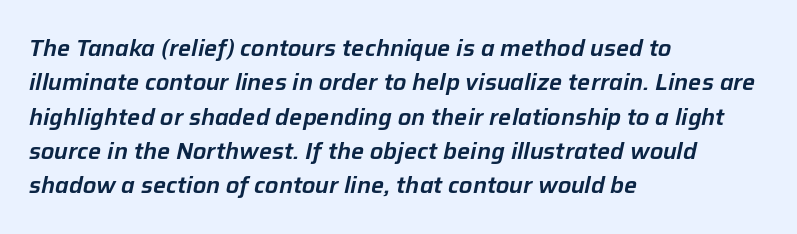
The image shows 23 px text type, italic (leaning right); set left-aligned, normal line spacing (1.49x), normal letter spacing, not underlined.
